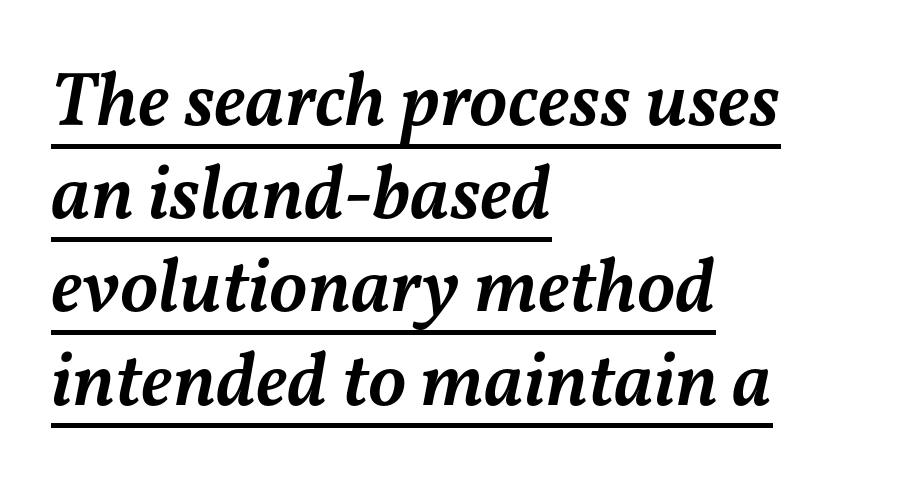
The image shows 77 px semibold type, italic (leaning right); set left-aligned, line spacing 1.21x, normal letter spacing, underlined; medium stroke contrast and a medium x-height.
